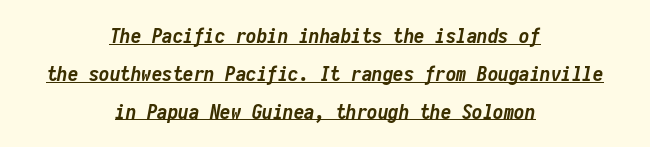
The image shows 21 px bold type, italic (leaning right); set centered, line spacing 1.8x, normal letter spacing, underlined.
